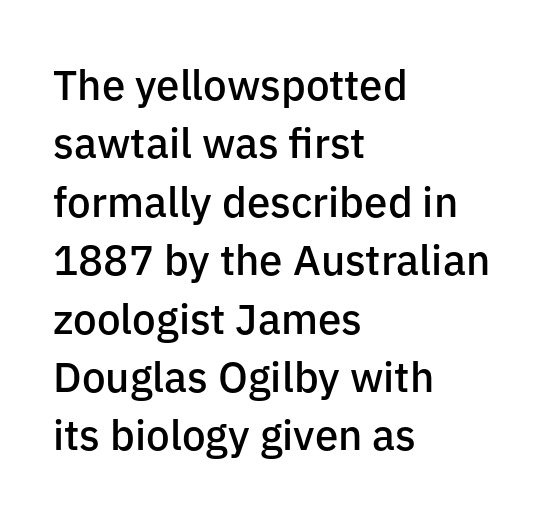
{"serif": "no", "italic": "no", "bold": "semi", "weight": "semibold", "width": "normal", "stroke_contrast": "low", "x_height": "medium", "monospaced": "no", "underline": "no", "align": "left", "line_spacing": "normal", "line_spacing_ratio": 1.39, "letter_spacing": "normal", "letter_spacing_em": 0.0, "glyph_px": 42}
